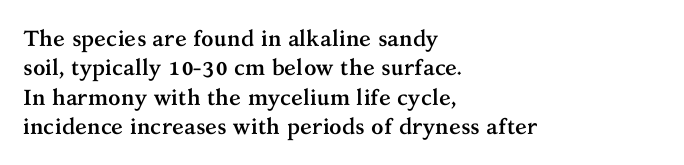
The vertical gap from one line to the next is medium. The rendering uses a bold face; every stroke is thick and dark. When letters stand straight like this, we call the style roman or upright. A typesetter would call this zero additional tracking.
